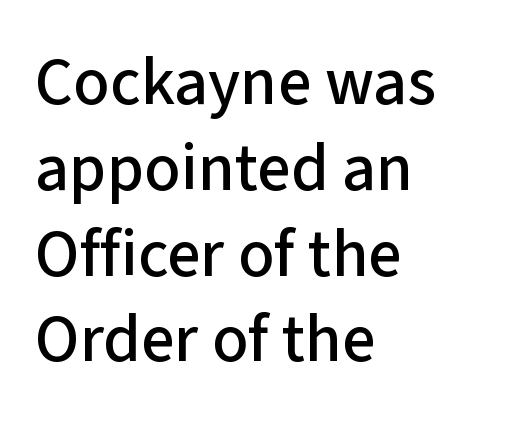
Q: Is the text italic (slanted)? A: No, it is upright.
Q: Is the typeface a serif or a sans-serif typeface? A: Sans-serif.
Q: Is the text underlined? A: No.
Q: How is the paragraph aligned? A: Left-aligned.
Q: Is the spacing between letters normal or unusually wide? A: Normal.
Q: Is the spacing between lines tight, normal or loose? A: Normal.
Q: Width (condensed, normal, or wide)? A: Normal.
Q: Stroke contrast? A: Low.
Q: x-height? A: Medium.
Q: Monospaced? A: No.
